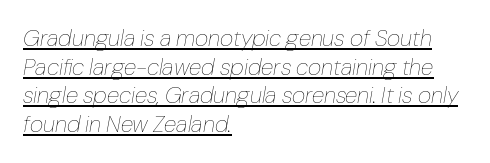
The image shows 23 px text type, italic (leaning right); set left-aligned, line spacing 1.24x, normal letter spacing, underlined.
